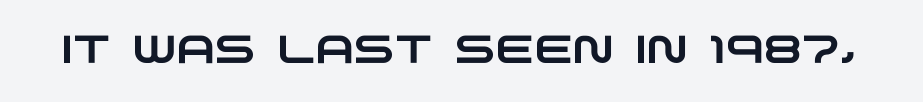
{"serif": "no", "width": "wide", "stroke_contrast": "low", "x_height": "large", "monospaced": "no", "underline": "no", "letter_spacing": "normal", "letter_spacing_em": 0.0, "glyph_px": 39}
